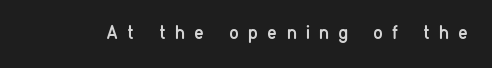
{"italic": "no", "bold": "no", "underline": "no", "letter_spacing": "wide", "letter_spacing_em": 0.46, "glyph_px": 20}
